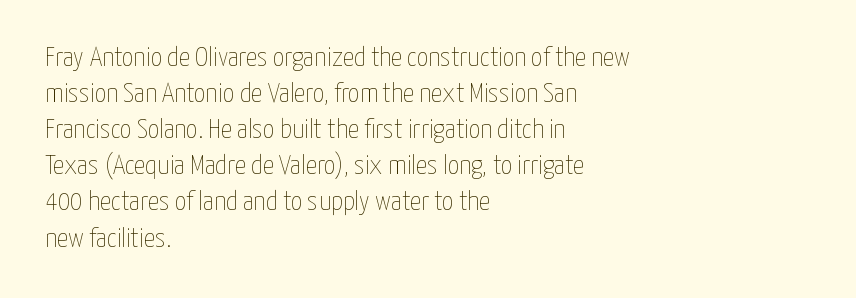
The image shows 28 px thin, condensed type, upright; set left-aligned, normal line spacing (1.29x), normal letter spacing, not underlined; low stroke contrast and a medium x-height.
